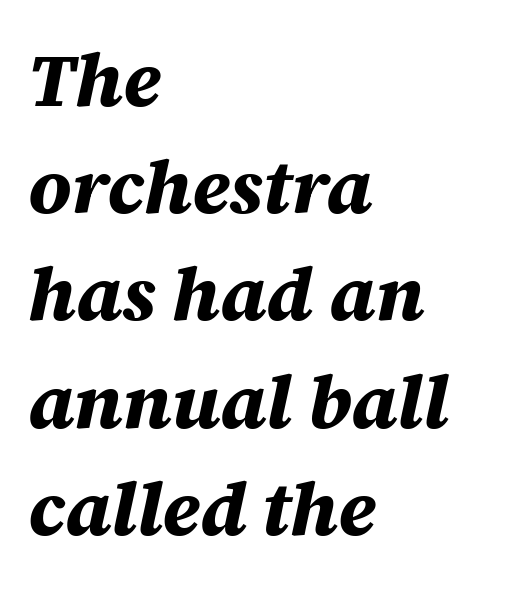
{"italic": "yes", "lean": "right", "slant_degrees": 12, "bold": "yes", "weight": "bold", "width": "normal", "stroke_contrast": "medium", "x_height": "large", "monospaced": "no", "underline": "no", "align": "left", "line_spacing": "normal", "line_spacing_ratio": 1.43, "letter_spacing": "normal", "letter_spacing_em": 0.0, "glyph_px": 75}
